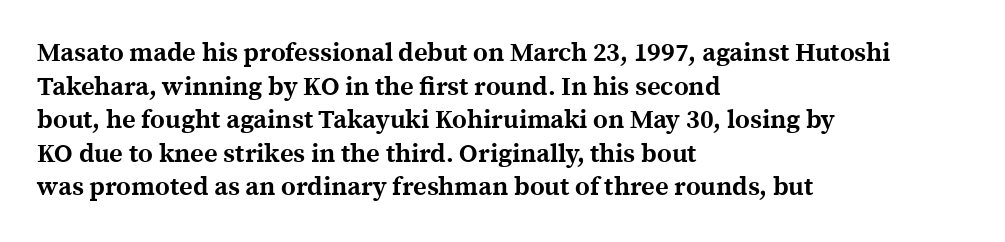
The image shows 26 px bold type, upright; set left-aligned, normal line spacing (1.29x), normal letter spacing, not underlined.
